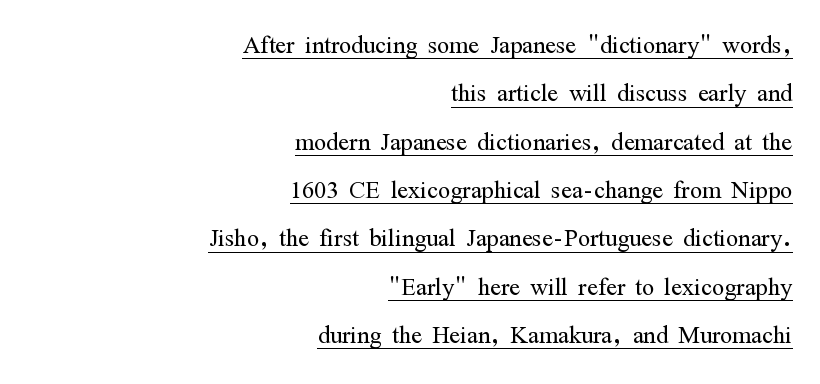
Q: Is the text bold? A: No.
Q: Is the text italic (slanted)? A: No, it is upright.
Q: Is the typeface a serif or a sans-serif typeface? A: Serif.
Q: Is the text underlined? A: Yes.
Q: How is the paragraph aligned? A: Right-aligned.
Q: Is the spacing between letters normal or unusually wide? A: Normal.
Q: Is the spacing between lines tight, normal or loose? A: Normal.
Q: Width (condensed, normal, or wide)? A: Condensed.
Q: Stroke contrast? A: Medium.
Q: x-height? A: Medium.
Q: Monospaced? A: No.
